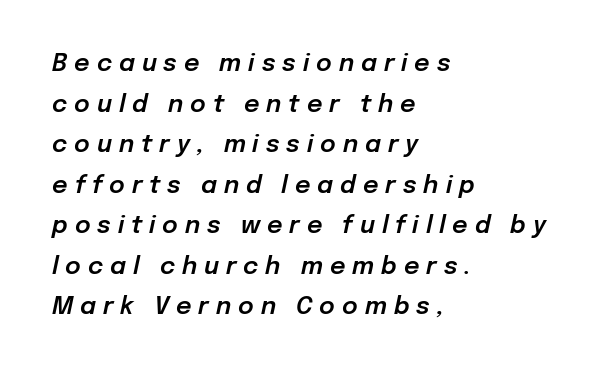
The image shows 24 px text type, italic (leaning right); set left-aligned, normal line spacing (1.69x), unusually wide letter spacing (+0.29 em), not underlined.
